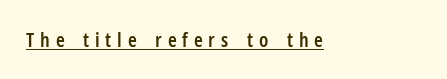
You could only call the tracking loose — the letters float apart. The lettering stays uniformly vertical, giving the passage a roman look. The lettering is marked with a stroke running underneath it. The rendering uses a semibold face; strokes are thickened but not to full bold.
